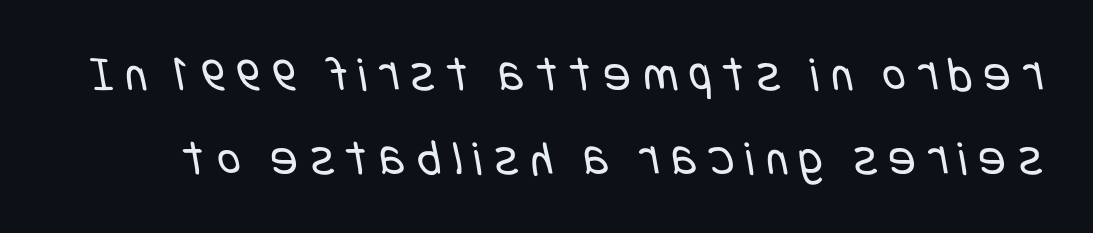
Q: Is the text bold? A: No.
Q: Is the typeface a serif or a sans-serif typeface? A: Sans-serif.
Q: Is the text underlined? A: No.
Q: Is the spacing between letters normal or unusually wide? A: Unusually wide.
Q: Is the spacing between lines tight, normal or loose? A: Normal.
Q: Width (condensed, normal, or wide)? A: Condensed.
Q: Stroke contrast? A: Low.
Q: x-height? A: Large.
